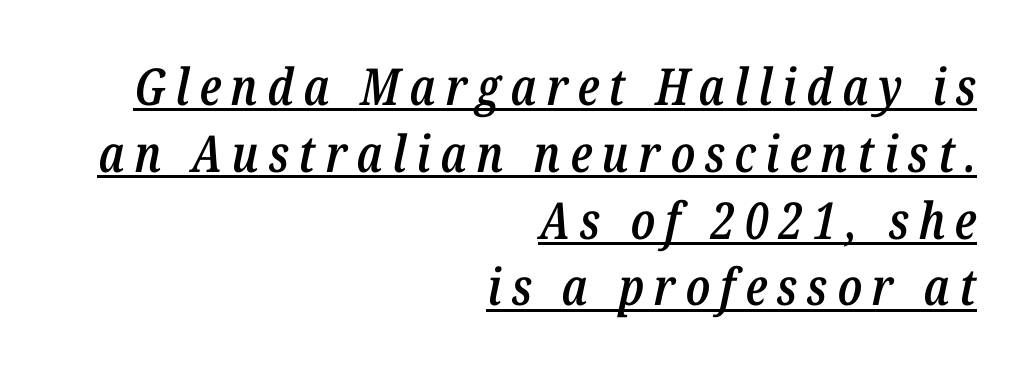
Q: Is the text bold? A: Semi-bold.
Q: Is the text italic (slanted)? A: Yes, it leans right by about 12 degrees.
Q: Is the text underlined? A: Yes.
Q: How is the paragraph aligned? A: Right-aligned.
Q: Is the spacing between lines tight, normal or loose? A: Normal.
Q: Width (condensed, normal, or wide)? A: Condensed.
Q: Stroke contrast? A: Low.
Q: x-height? A: Medium.
Q: Monospaced? A: No.
